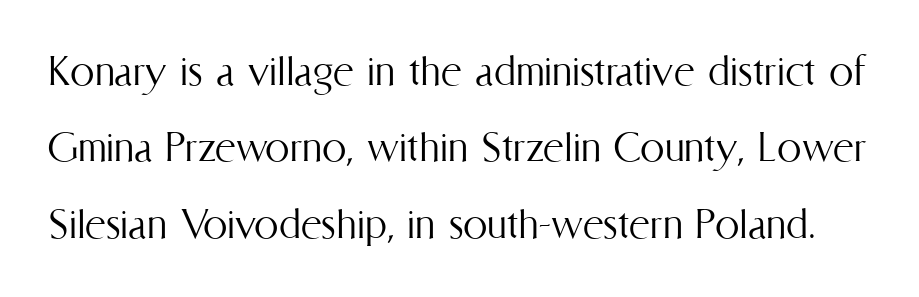
The image shows 49 px light, condensed type, upright; set normal line spacing (1.56x), normal letter spacing, not underlined; medium stroke contrast and a medium x-height.
